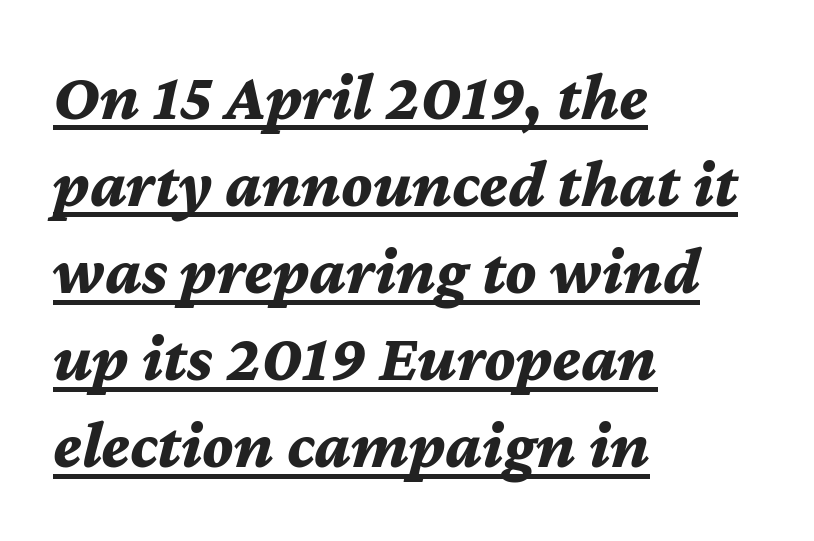
Q: Is the text bold? A: Yes.
Q: Is the text italic (slanted)? A: Yes, it leans right by about 12 degrees.
Q: Is the text underlined? A: Yes.
Q: How is the paragraph aligned? A: Left-aligned.
Q: Is the spacing between letters normal or unusually wide? A: Normal.
Q: Is the spacing between lines tight, normal or loose? A: Normal.
Q: Width (condensed, normal, or wide)? A: Normal.
Q: Stroke contrast? A: Medium.
Q: x-height? A: Medium.
Q: Monospaced? A: No.
